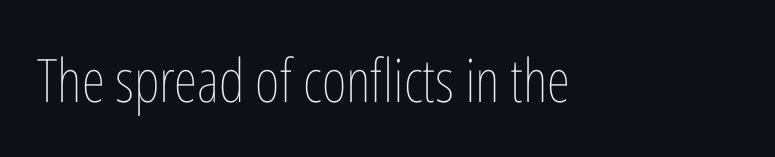
{"italic": "no", "bold": "no", "weight": "thin", "width": "condensed", "stroke_contrast": "low", "x_height": "medium", "monospaced": "no", "underline": "no", "letter_spacing": "normal", "letter_spacing_em": 0.0, "glyph_px": 60}
